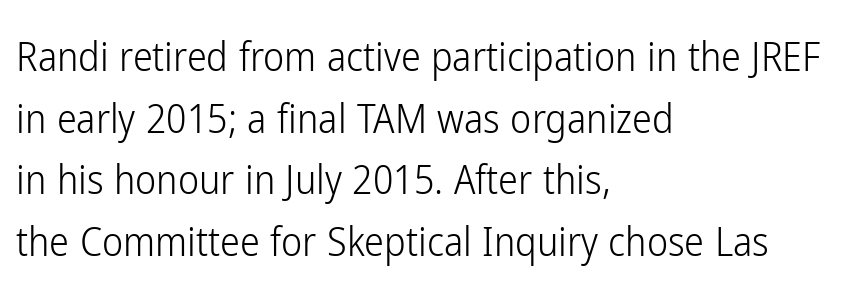
Default kerning and tracking; the words read as compact shapes. Here the designer chose a conventional face with non-uniform glyph widths. In terms of letterform style, serifs are entirely absent. Layout note: lines flush left.
